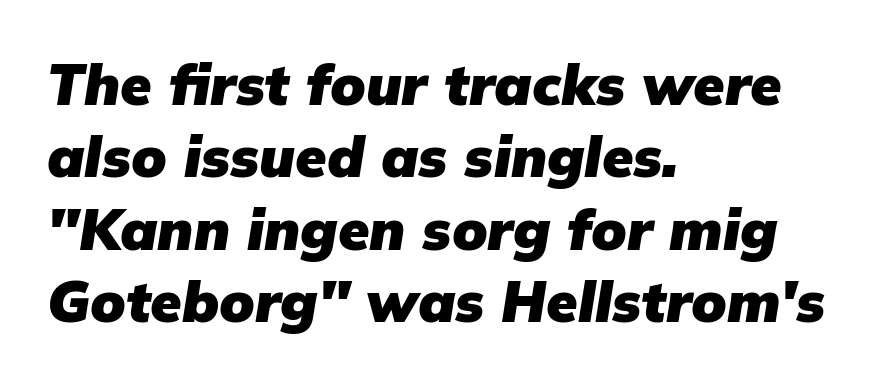
The image shows 57 px heavy type, italic (leaning right); set left-aligned, normal line spacing (1.27x), normal letter spacing, not underlined; low stroke contrast and a medium x-height.
